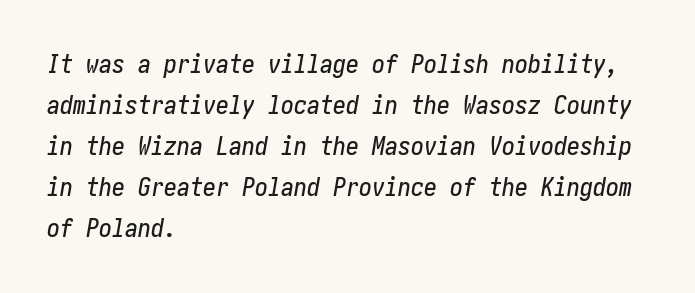
The image shows 26 px text type, italic (leaning right); set left-aligned, normal line spacing (1.58x), normal letter spacing, not underlined.
